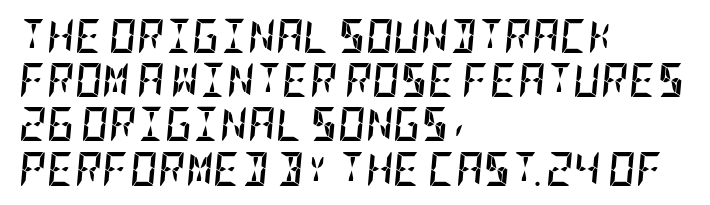
{"italic": "yes", "lean": "right", "slant_degrees": 5, "bold": "yes", "weight": "semibold", "width": "condensed", "stroke_contrast": "low", "x_height": "large", "underline": "no", "align": "left", "line_spacing": "normal", "line_spacing_ratio": 1.3, "letter_spacing": "normal", "letter_spacing_em": 0.0, "glyph_px": 34}
